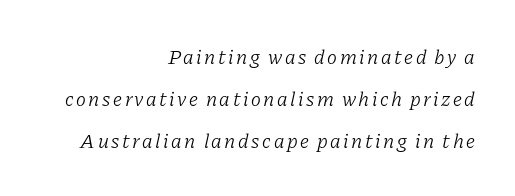
The image shows 21 px text type, italic (leaning right); set right-aligned, loose line spacing (2.01x), not underlined.
